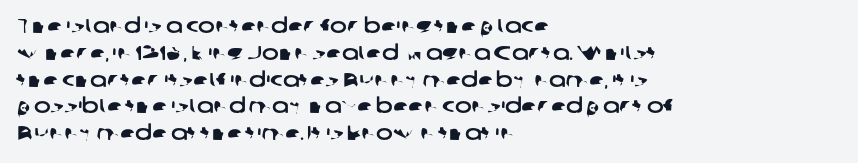
{"underline": "no", "align": "left", "line_spacing": "normal", "line_spacing_ratio": 1.34, "letter_spacing": "normal", "letter_spacing_em": 0.0, "glyph_px": 20}
